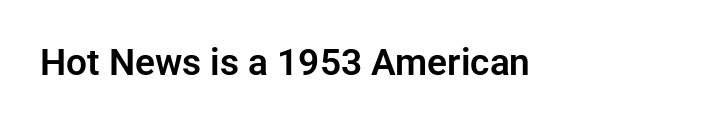
{"serif": "no", "italic": "no", "width": "normal", "stroke_contrast": "low", "x_height": "medium", "monospaced": "no", "underline": "no", "letter_spacing": "normal", "letter_spacing_em": 0.0, "glyph_px": 37}
